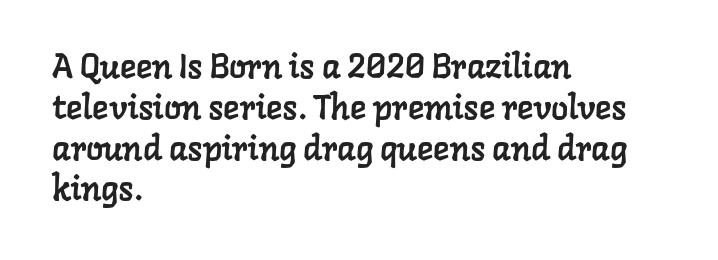
I'd call this a serif setting — the letters wear small feet. Look at the tracking — it's just the regular setting, nothing added. Check the space under the baseline: it is left empty. Compared with a centered layout, this one pins lines to the left instead. This sample has the flowing, uneven cadence of proportional lettering.
